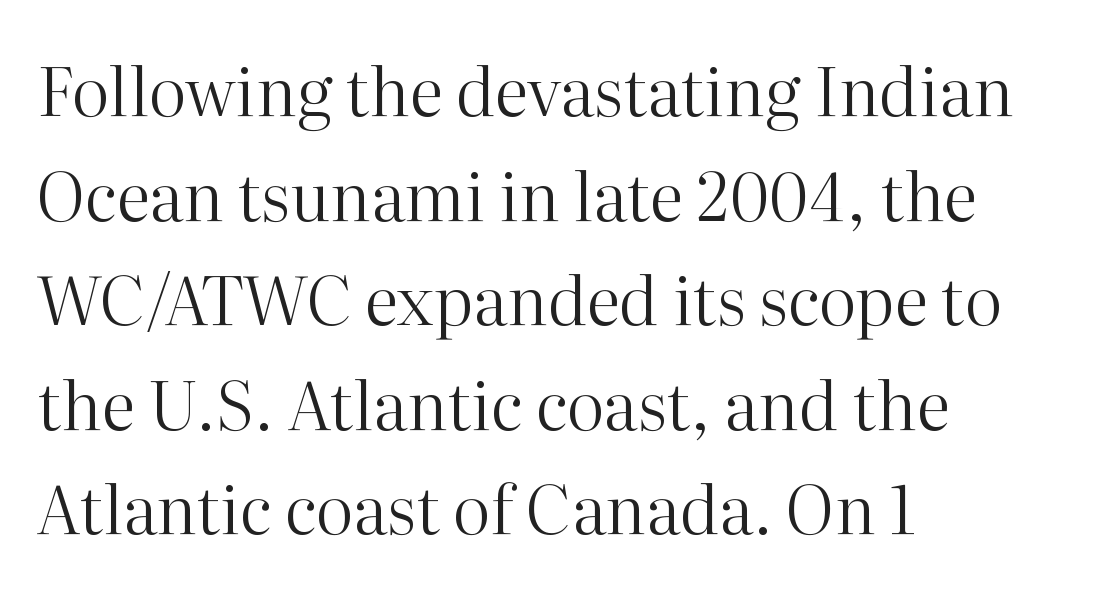
Here the designer chose a conventional face with non-uniform glyph widths. Font category for this specimen: serif. Vertical stems look standard width or narrower in stroke. Rule under the text: the space is simply empty. Italic: no, the glyphs are upright roman.
